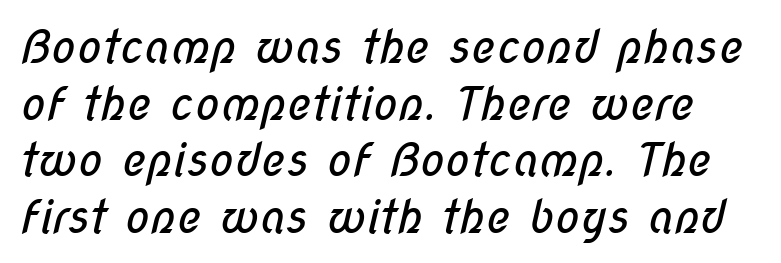
The typeface chosen for these lines omits serifs. Looks like regular typesetting: each glyph gets only the width it needs. The space beneath each line is pristine and unruled. Stem width sits at or under what a default text font uses. This rendering leaves character spacing at its baseline value.
